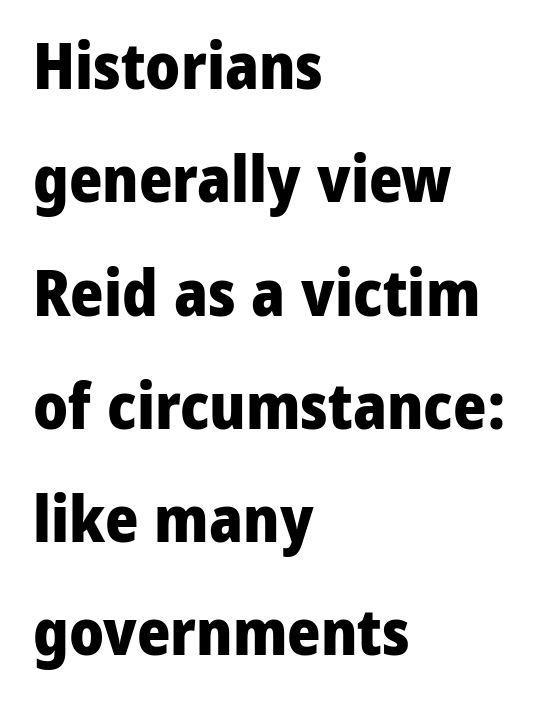
The image shows 64 px heavy sans-serif type, upright; set left-aligned, line spacing 1.77x, normal letter spacing, not underlined; low stroke contrast and a medium x-height.
